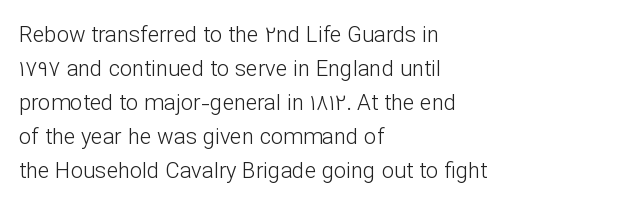
Q: Is the text bold? A: No.
Q: Is the text italic (slanted)? A: No, it is upright.
Q: Is the text underlined? A: No.
Q: How is the paragraph aligned? A: Left-aligned.
Q: Is the spacing between letters normal or unusually wide? A: Normal.
Q: Is the spacing between lines tight, normal or loose? A: Normal.
